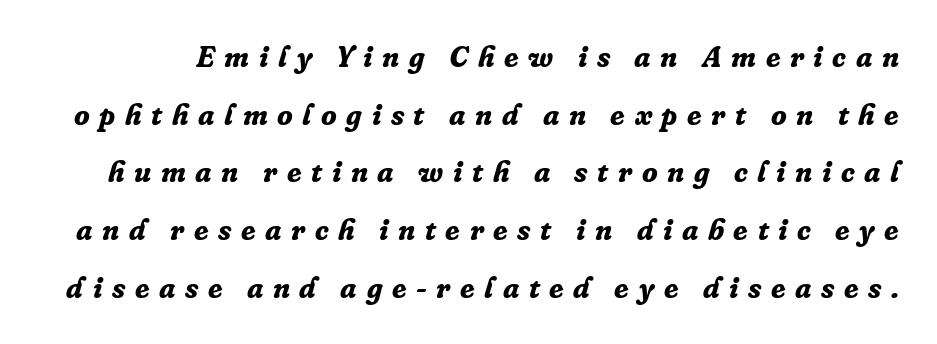
The image shows 29 px bold serif type, italic (leaning right); set loose line spacing (1.99x), unusually wide letter spacing (+0.33 em), not underlined; low stroke contrast and a medium x-height.
